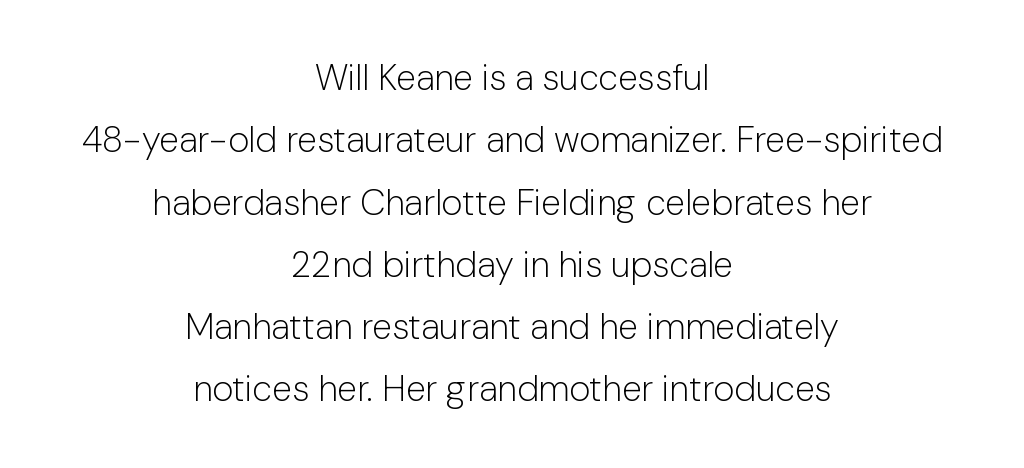
Q: Is the text bold? A: No.
Q: Is the text italic (slanted)? A: No, it is upright.
Q: Is the typeface a serif or a sans-serif typeface? A: Sans-serif.
Q: Is the text underlined? A: No.
Q: How is the paragraph aligned? A: Centered.
Q: Is the spacing between letters normal or unusually wide? A: Normal.
Q: Width (condensed, normal, or wide)? A: Normal.
Q: Stroke contrast? A: Low.
Q: x-height? A: Medium.
Q: Monospaced? A: No.
